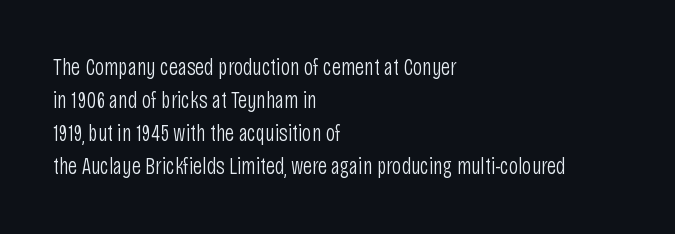
Honestly, the row spacing looks completely unremarkable. Caption: face not bold, strokes unweighted. Posture: vertical. This rendering features lettering with no underline. The setting favours the left margin, as ordinary paragraphs usually do.
